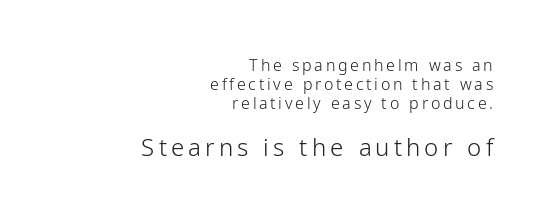
{"italic": "no", "bold": "no", "underline": "no", "align": "right", "line_spacing_ratio": 1.2, "larger_block": "second", "size_ratio": 1.5, "glyph_px": 24}
